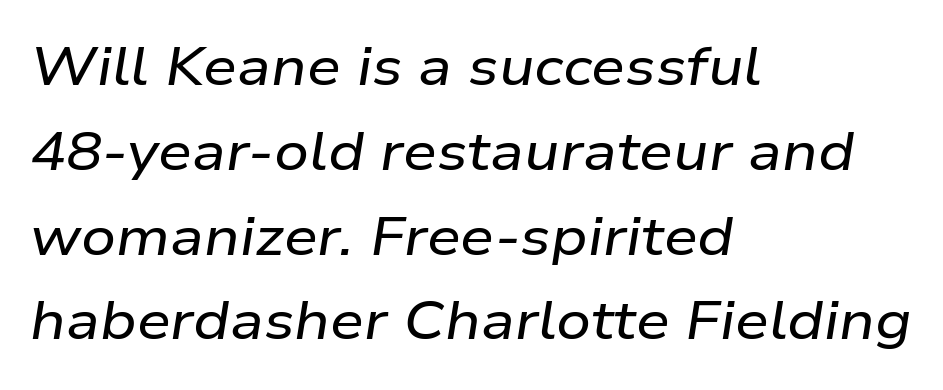
The image shows 54 px wide type, italic (leaning right); set left-aligned, normal line spacing (1.57x), normal letter spacing, not underlined; low stroke contrast and a medium x-height.
